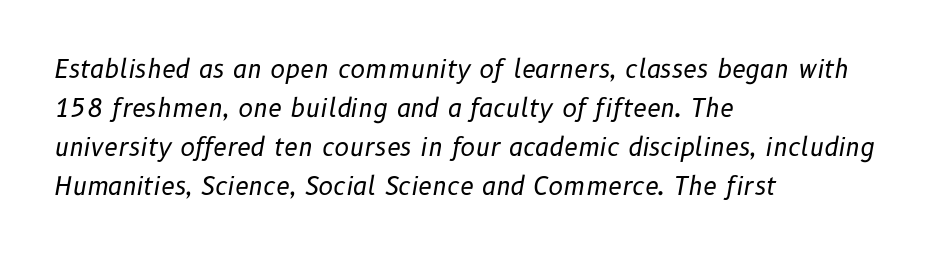
A clean baseline with only descenders dipping below it. Slant detected: the letters are inclined. The setting favours the left margin, as ordinary paragraphs usually do. How are the letters spaced? Ordinarily, with no added tracking. The passage shown is not bold in any degree.
